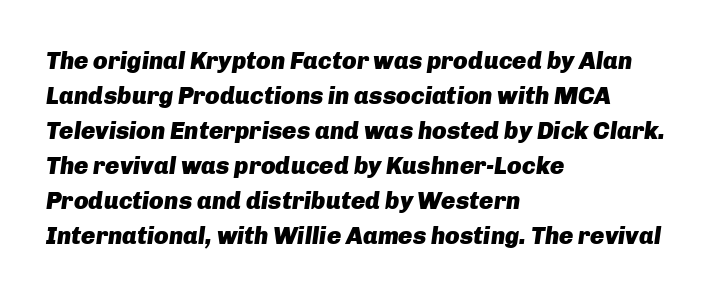
The image shows 24 px bold type, italic (leaning right); set left-aligned, normal line spacing (1.46x), normal letter spacing, not underlined.
